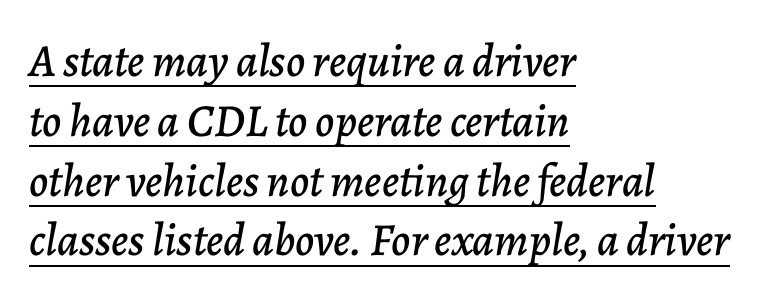
The paragraph has a hard left edge and a soft right edge. Observe the lean: these are italic letterforms. Proportional: the letters do not fall into vertical columns. Horizontal bands of white between lines are of average thickness. The typesetter has applied underlining to the passage shown.
